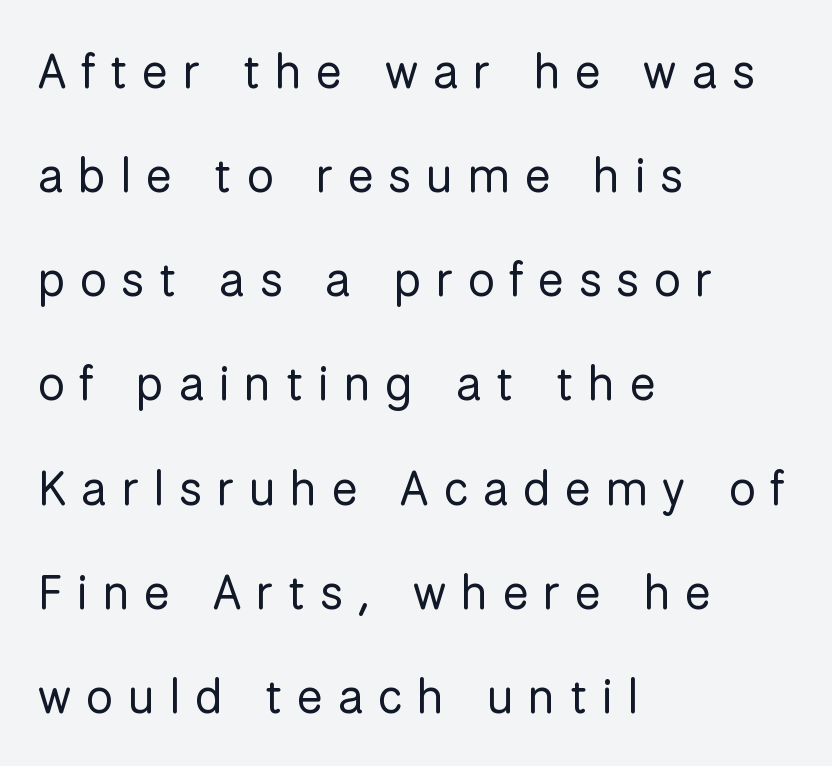
The image shows 48 px regular-weight sans-serif type, upright; set left-aligned, loose line spacing (2.17x), unusually wide letter spacing (+0.31 em), not underlined; low stroke contrast and a medium x-height.
